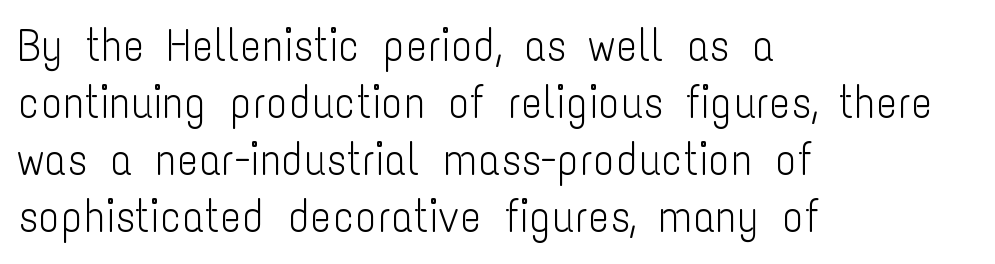
The image shows 45 px light, condensed sans-serif type, upright; set left-aligned, normal line spacing (1.27x), normal letter spacing, not underlined; low stroke contrast and a medium x-height.
